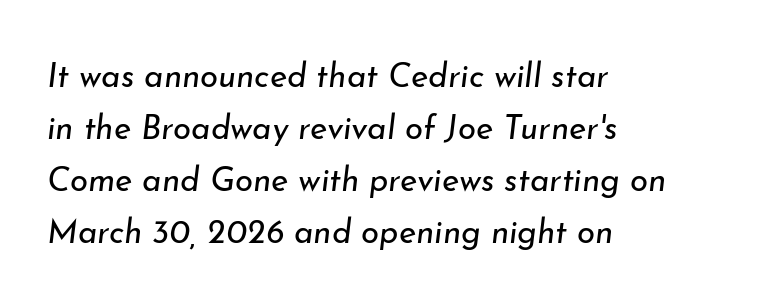
The image shows 33 px regular-weight type, italic (leaning right); set left-aligned, normal line spacing (1.58x), normal letter spacing, not underlined; low stroke contrast and a small x-height.
